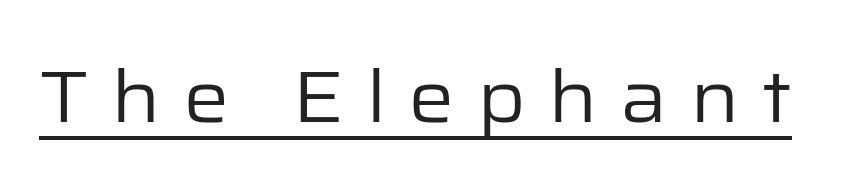
Characters follow at a spacing far wider than the type designer built in. You can tell from the bare stems that sans-serif type was used. Underlined type. Do the characters align in a grid? No, the font is proportional. The lettering holds an erect, upright posture throughout. The strokes are not fattened; the text isn't bold.
